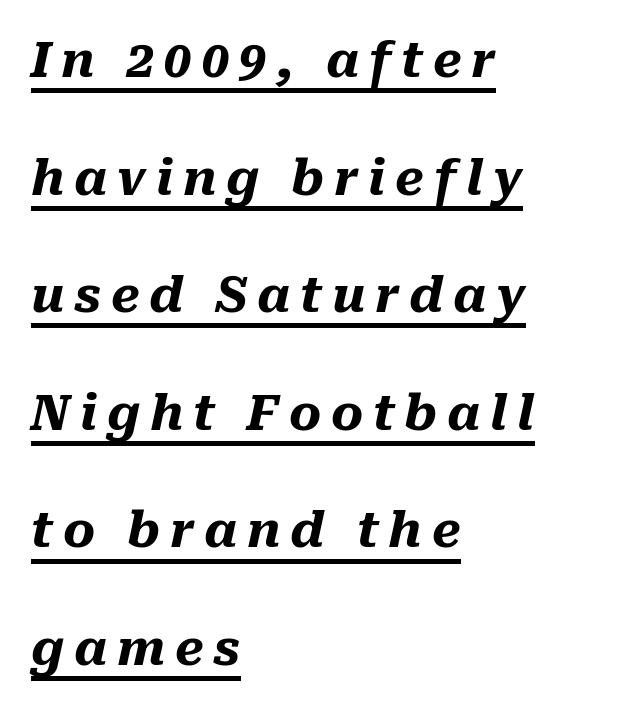
Q: Is the text bold? A: Yes.
Q: Is the text italic (slanted)? A: Yes, it leans right by about 10 degrees.
Q: Is the text underlined? A: Yes.
Q: How is the paragraph aligned? A: Left-aligned.
Q: Is the spacing between letters normal or unusually wide? A: Unusually wide.
Q: Is the spacing between lines tight, normal or loose? A: Loose.
Q: Width (condensed, normal, or wide)? A: Normal.
Q: Stroke contrast? A: Medium.
Q: x-height? A: Medium.
Q: Monospaced? A: No.
